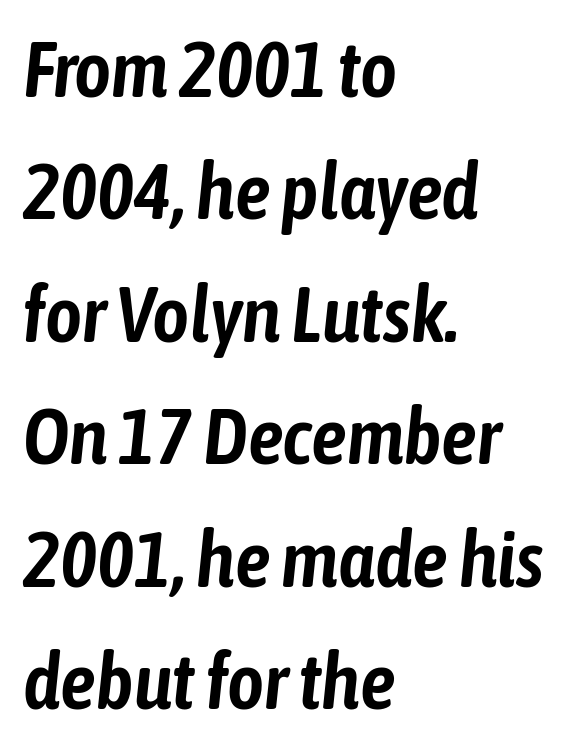
Q: Is the text italic (slanted)? A: Yes, it leans right by about 6 degrees.
Q: Is the text underlined? A: No.
Q: How is the paragraph aligned? A: Left-aligned.
Q: Is the spacing between letters normal or unusually wide? A: Normal.
Q: Is the spacing between lines tight, normal or loose? A: Normal.
Q: Width (condensed, normal, or wide)? A: Condensed.
Q: Stroke contrast? A: Low.
Q: x-height? A: Medium.
Q: Monospaced? A: No.
